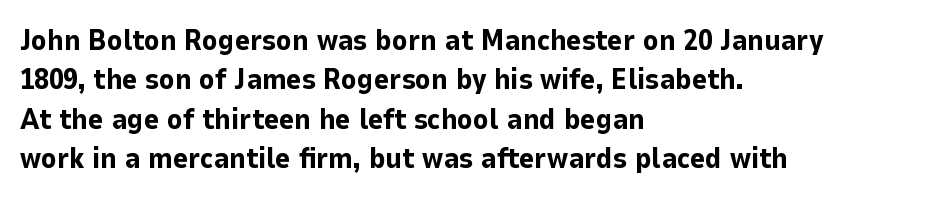
{"serif": "no", "italic": "no", "bold": "yes", "weight": "bold", "width": "normal", "stroke_contrast": "low", "x_height": "medium", "monospaced": "no", "underline": "no", "align": "left", "line_spacing": "normal", "line_spacing_ratio": 1.36, "letter_spacing": "normal", "letter_spacing_em": 0.0, "glyph_px": 29}
